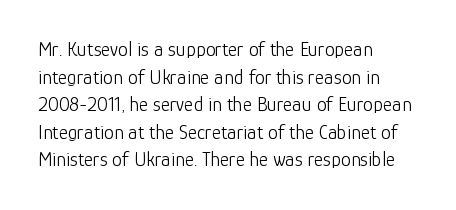
Q: Is the text bold? A: No.
Q: Is the text italic (slanted)? A: No, it is upright.
Q: Is the text underlined? A: No.
Q: How is the paragraph aligned? A: Left-aligned.
Q: Is the spacing between letters normal or unusually wide? A: Normal.
Q: Is the spacing between lines tight, normal or loose? A: Normal.
